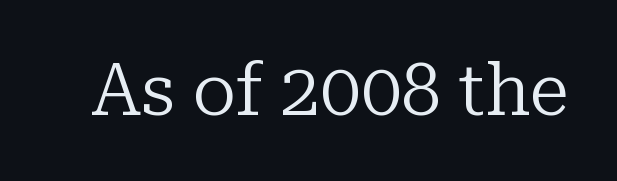
{"serif": "yes", "italic": "no", "bold": "no", "weight": "regular", "width": "normal", "stroke_contrast": "low", "x_height": "medium", "monospaced": "no", "underline": "no", "letter_spacing": "normal", "letter_spacing_em": 0.0, "glyph_px": 72}
